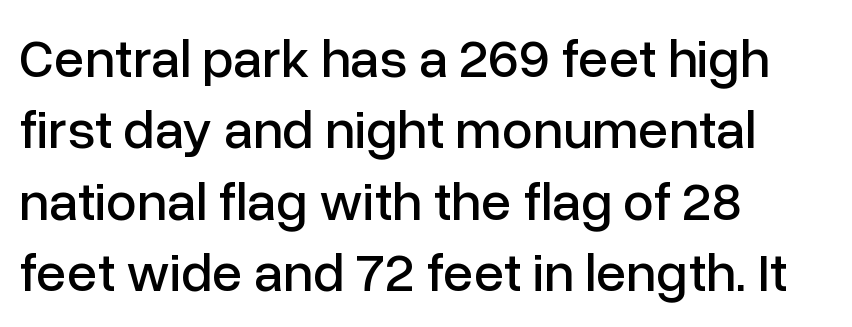
Type without underlining. Evenly set lines give the paragraph a standard silhouette. Think of a printed novel: that variable character pitch is what you see here. This is the regular roman posture of the typeface. The lines are quadded left. The typeface chosen for these lines omits serifs.
